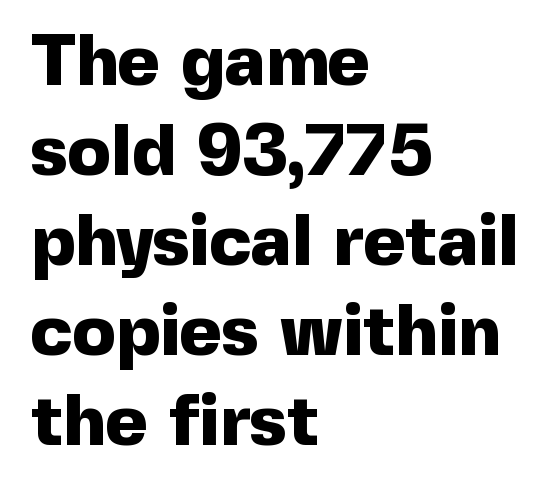
Beneath every word, the page is bare. Horizontally, the lines are justified to the leading edge only. Heavy, bold letterforms. Examine the stroke ends and you'll find no serifs. The font's upright variant was chosen for this text.
